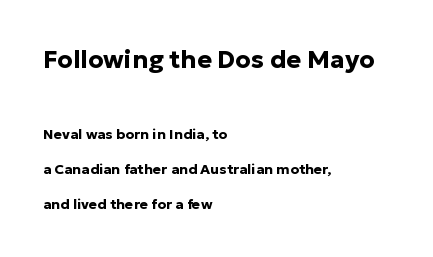
The image shows 25 px bold type, upright; set left-aligned, loose line spacing (2.5x), normal letter spacing, not underlined; the first (top) block is 1.79x larger.
